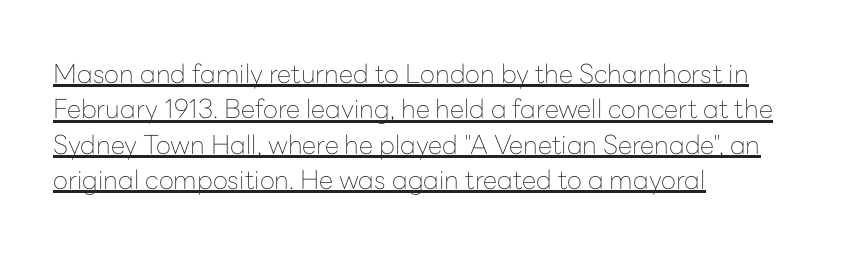
Q: Is the text bold? A: No.
Q: Is the text italic (slanted)? A: No, it is upright.
Q: Is the text underlined? A: Yes.
Q: How is the paragraph aligned? A: Left-aligned.
Q: Is the spacing between letters normal or unusually wide? A: Normal.
Q: Is the spacing between lines tight, normal or loose? A: Normal.
